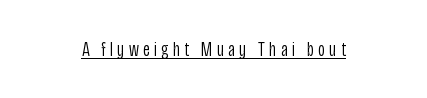
{"italic": "no", "bold": "no", "underline": "yes", "align": "center", "letter_spacing": "wide", "letter_spacing_em": 0.21, "glyph_px": 21}
